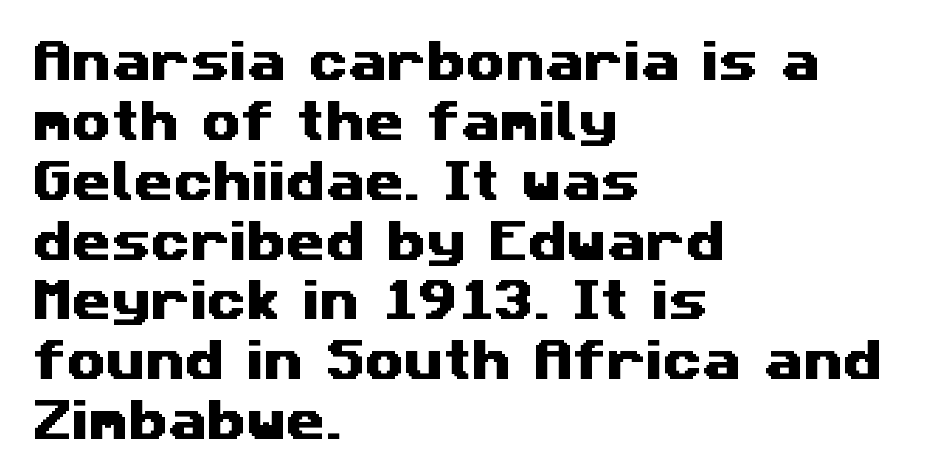
The image shows 45 px wide sans-serif type; set left-aligned, normal line spacing (1.33x), normal letter spacing, not underlined; medium stroke contrast and a medium x-height.
